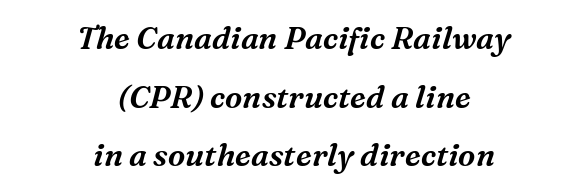
{"serif": "yes", "italic": "yes", "lean": "right", "slant_degrees": 16, "width": "normal", "stroke_contrast": "medium", "x_height": "medium", "monospaced": "no", "underline": "no", "align": "center", "line_spacing_ratio": 1.89, "letter_spacing": "normal", "letter_spacing_em": 0.0, "glyph_px": 31}
